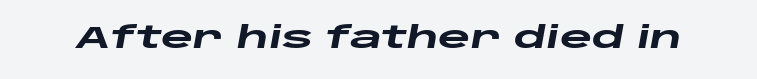
{"italic": "yes", "lean": "right", "slant_degrees": 10, "bold": "yes", "weight": "heavy", "width": "wide", "stroke_contrast": "low", "x_height": "large", "monospaced": "no", "underline": "no", "letter_spacing": "normal", "letter_spacing_em": 0.0, "glyph_px": 31}
